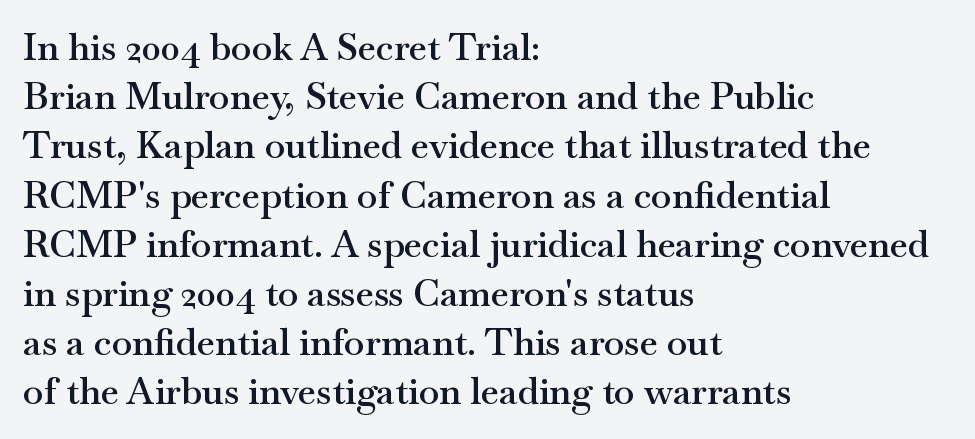
The image shows 37 px semibold, wide serif type, upright; set left-aligned, normal line spacing (1.33x), normal letter spacing, not underlined; medium stroke contrast and a small x-height.
